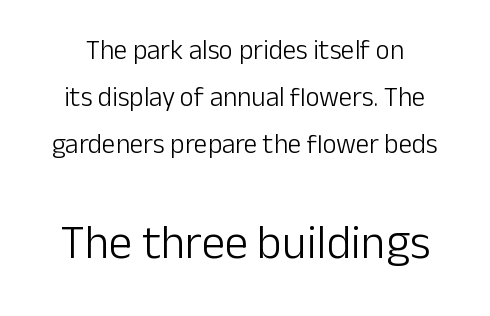
The image shows 47 px light sans-serif type, upright; set centered, line spacing 1.75x, normal letter spacing, not underlined; the second (bottom) block is 1.74x larger; low stroke contrast and a medium x-height.
